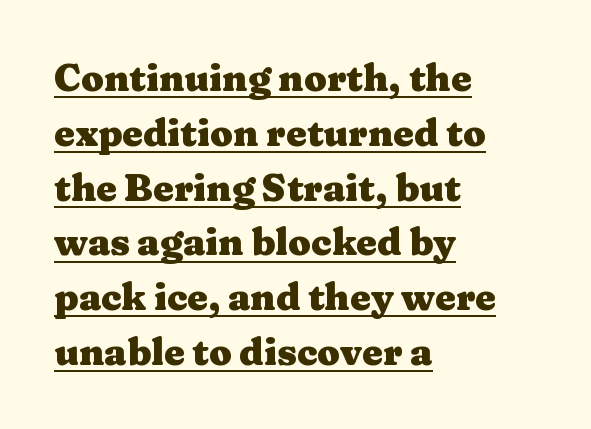
The image shows 37 px heavy, wide serif type, upright; set left-aligned, normal line spacing (1.48x), normal letter spacing, underlined; medium stroke contrast and a medium x-height.
